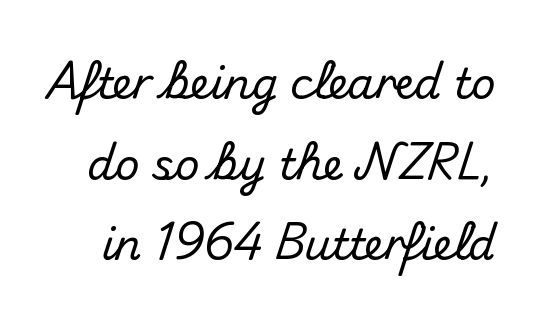
The image shows 42 px sans-serif type; set loose line spacing (1.92x), normal letter spacing, not underlined; medium stroke contrast and a small x-height.
